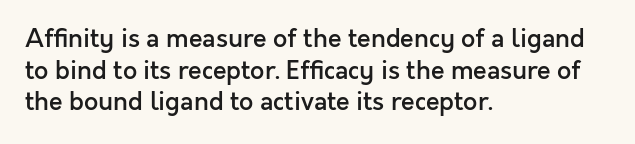
The image shows 25 px text type, upright; set left-aligned, normal line spacing (1.27x), normal letter spacing, not underlined.
